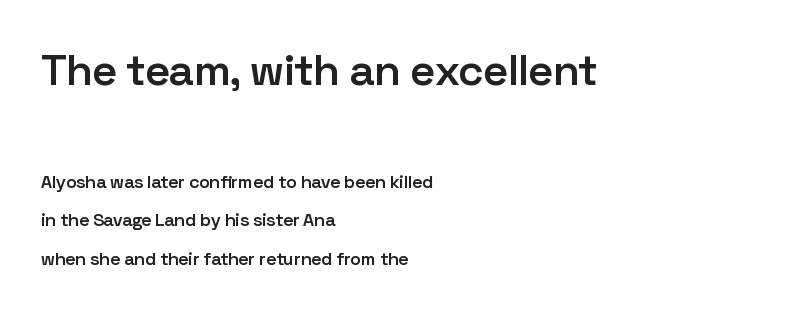
The image shows 44 px semibold sans-serif type, upright; set left-aligned, loose line spacing (2.13x), normal letter spacing, not underlined; the first (top) block is 2.44x larger; low stroke contrast and a medium x-height.
